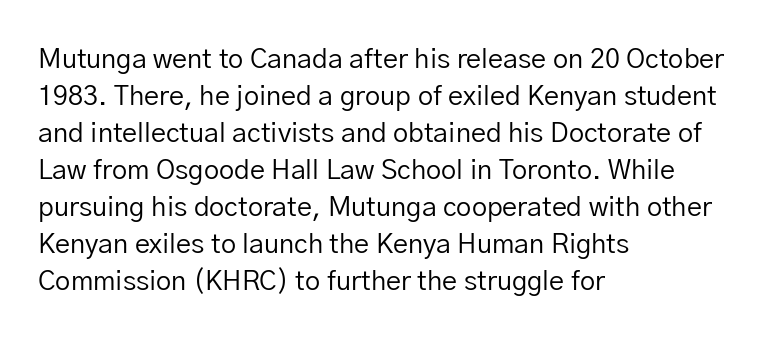
Reading down the block, your eye returns to a fixed left position each line. Tall strokes in this sample are plumb rather than angled. The rendering uses a moderate line-height, typical for paragraphs. This is not heavy type; no bold has been used. Any mark beneath the type? The region is blank. Each word holds together tightly as a unit, with standard inter-letter gaps.
